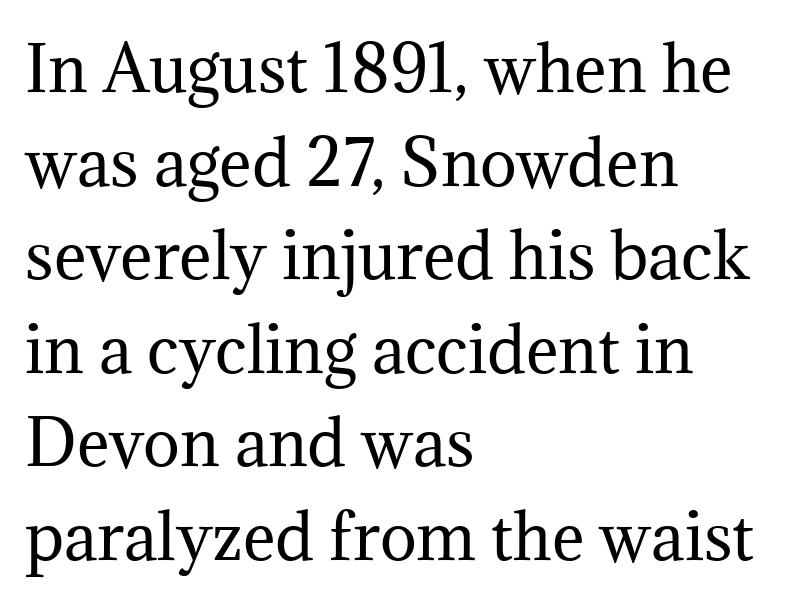
Q: Is the text bold? A: No.
Q: Is the text italic (slanted)? A: No, it is upright.
Q: Is the typeface a serif or a sans-serif typeface? A: Serif.
Q: Is the text underlined? A: No.
Q: How is the paragraph aligned? A: Left-aligned.
Q: Is the spacing between letters normal or unusually wide? A: Normal.
Q: Is the spacing between lines tight, normal or loose? A: Normal.
Q: Width (condensed, normal, or wide)? A: Normal.
Q: Stroke contrast? A: Medium.
Q: x-height? A: Medium.
Q: Monospaced? A: No.
